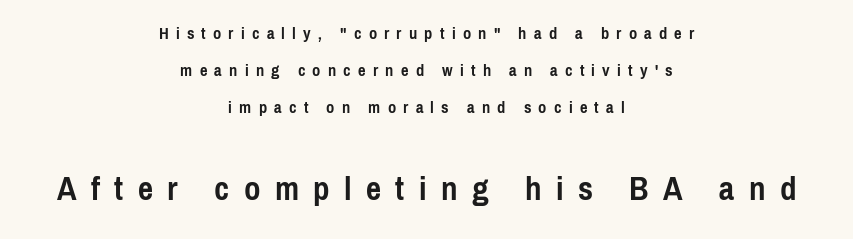
Quick note: underline off. If you folded the block vertically in half, each line would mirror itself in length. These lines carry a lot of weight — the face is fully bold. Characters remain perfectly vertical along every line. Someone cranked the tracking dial way up on this one.
